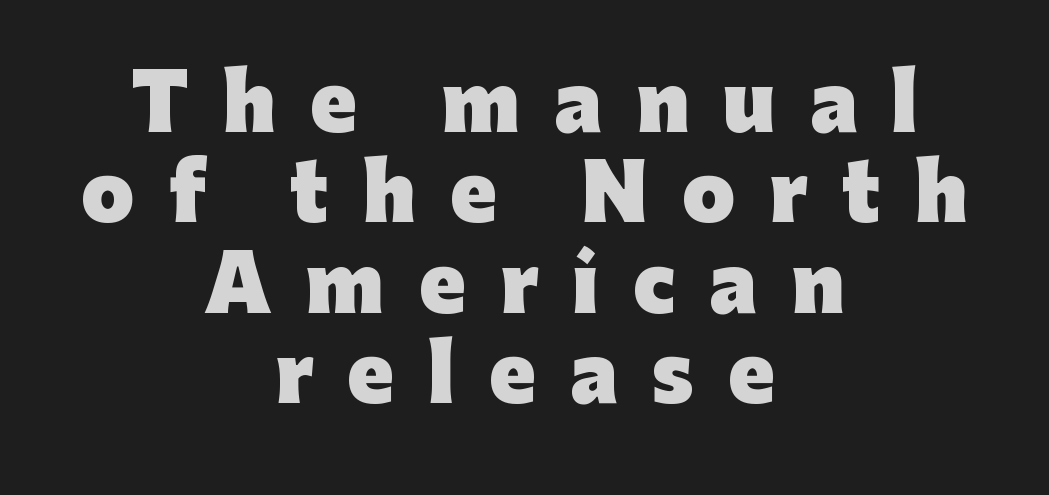
The image shows 76 px heavy sans-serif type, upright; set centered, line spacing 1.19x, unusually wide letter spacing (+0.45 em), not underlined; low stroke contrast and a medium x-height.
